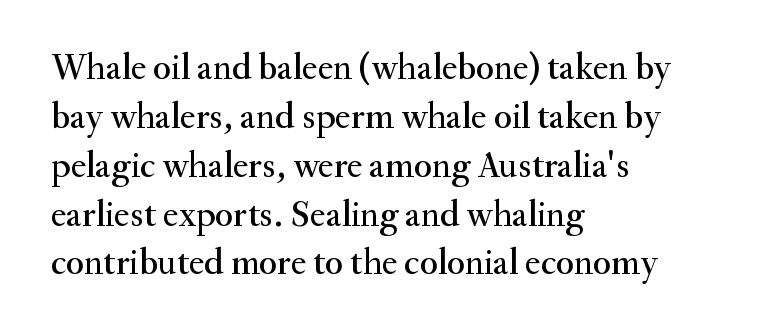
Q: Is the text italic (slanted)? A: No, it is upright.
Q: Is the typeface a serif or a sans-serif typeface? A: Serif.
Q: Is the text underlined? A: No.
Q: How is the paragraph aligned? A: Left-aligned.
Q: Is the spacing between letters normal or unusually wide? A: Normal.
Q: Is the spacing between lines tight, normal or loose? A: Normal.
Q: Width (condensed, normal, or wide)? A: Normal.
Q: Stroke contrast? A: Medium.
Q: x-height? A: Small.
Q: Monospaced? A: No.
